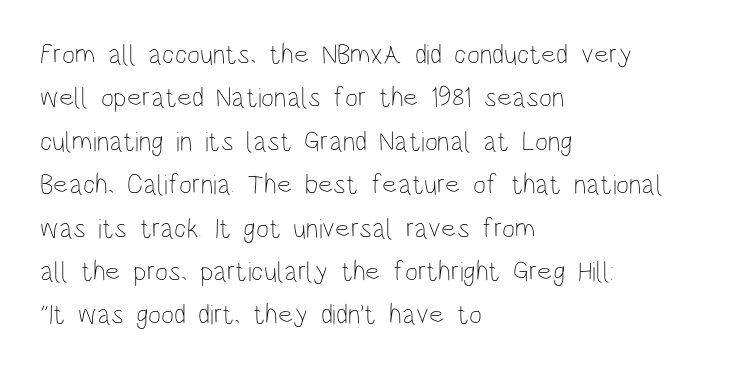
Q: Is the text bold? A: No.
Q: Is the text italic (slanted)? A: No, it is upright.
Q: Is the text underlined? A: No.
Q: How is the paragraph aligned? A: Left-aligned.
Q: Is the spacing between letters normal or unusually wide? A: Normal.
Q: Is the spacing between lines tight, normal or loose? A: Normal.
Q: Width (condensed, normal, or wide)? A: Condensed.
Q: Stroke contrast? A: Low.
Q: x-height? A: Large.
Q: Monospaced? A: No.
